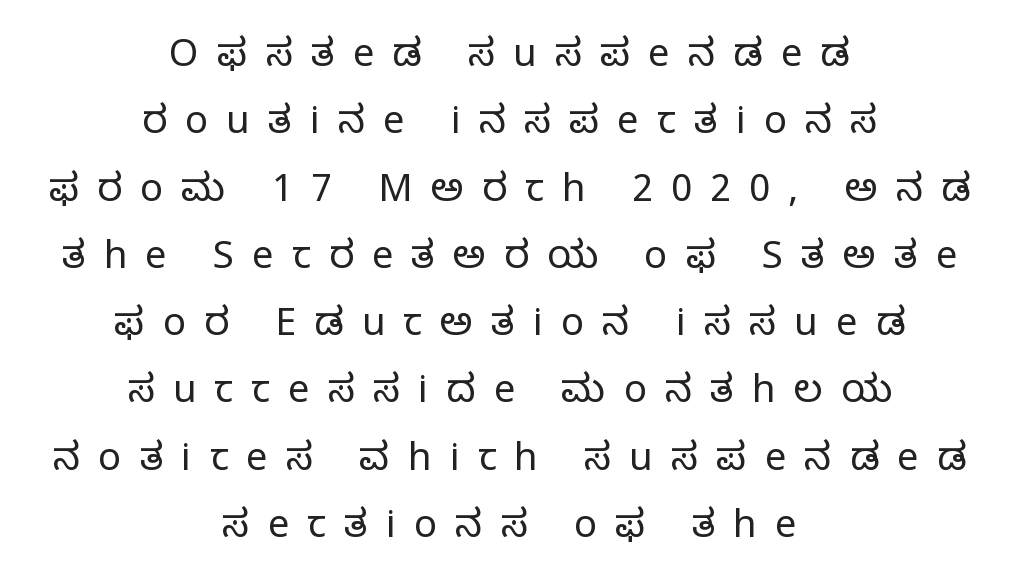
The face used here is seriffed, in the tradition of book romans. The baseline area is clear. Style check: upright. Summary of weight: not heavy and not bold.
